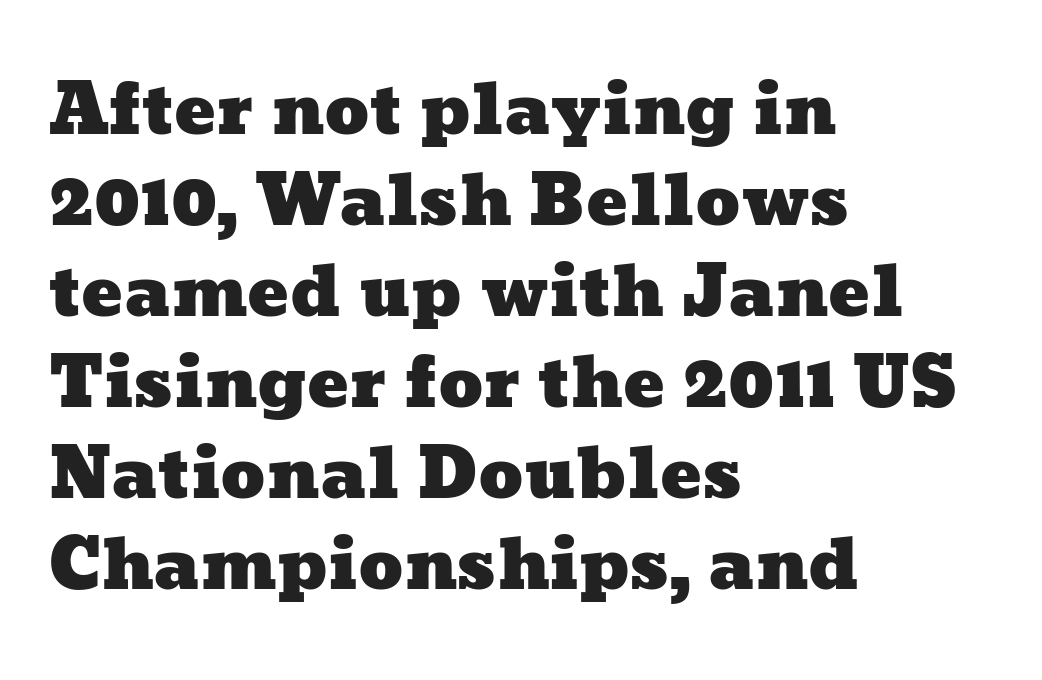
The image shows 69 px wide type; set left-aligned, normal line spacing (1.32x), normal letter spacing, not underlined; low stroke contrast and a medium x-height.
